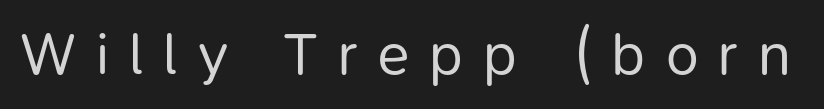
The image shows 59 px regular-weight sans-serif type, upright; set unusually wide letter spacing (+0.34 em), not underlined; low stroke contrast and a medium x-height.
